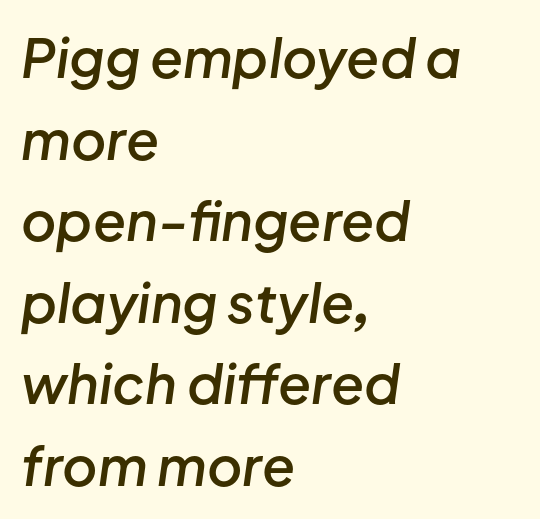
Q: Is the text bold? A: Semi-bold.
Q: Is the text italic (slanted)? A: Yes, it leans right by about 8 degrees.
Q: Is the text underlined? A: No.
Q: How is the paragraph aligned? A: Left-aligned.
Q: Is the spacing between letters normal or unusually wide? A: Normal.
Q: Is the spacing between lines tight, normal or loose? A: Normal.
Q: Width (condensed, normal, or wide)? A: Normal.
Q: Stroke contrast? A: Low.
Q: x-height? A: Medium.
Q: Monospaced? A: No.
